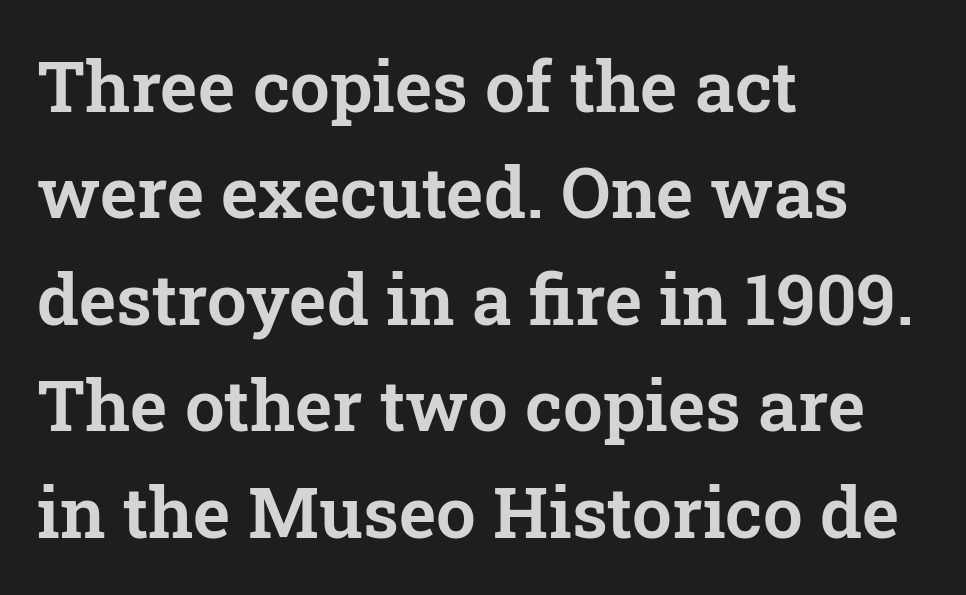
Q: Is the text italic (slanted)? A: No, it is upright.
Q: Is the typeface a serif or a sans-serif typeface? A: Serif.
Q: Is the text underlined? A: No.
Q: How is the paragraph aligned? A: Left-aligned.
Q: Is the spacing between letters normal or unusually wide? A: Normal.
Q: Is the spacing between lines tight, normal or loose? A: Normal.
Q: Width (condensed, normal, or wide)? A: Normal.
Q: Stroke contrast? A: Low.
Q: x-height? A: Medium.
Q: Monospaced? A: No.
